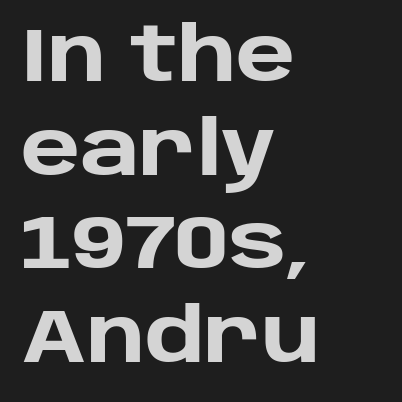
The image shows 75 px heavy sans-serif type, upright; set left-aligned, normal line spacing (1.25x), normal letter spacing, not underlined; low stroke contrast and a large x-height.
